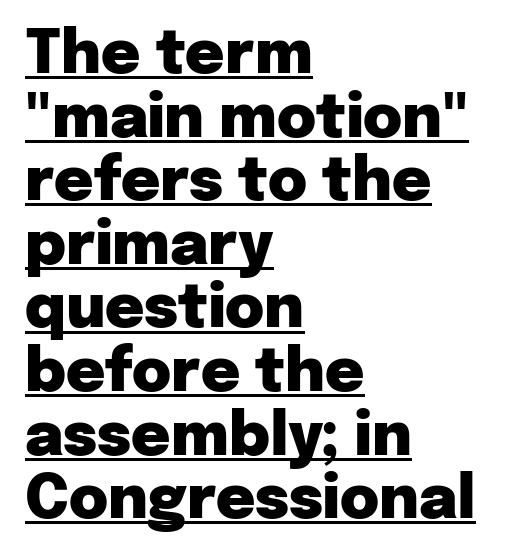
The image shows 60 px heavy sans-serif type, upright; set left-aligned, tight line spacing (1.06x), normal letter spacing, underlined; low stroke contrast and a medium x-height.
